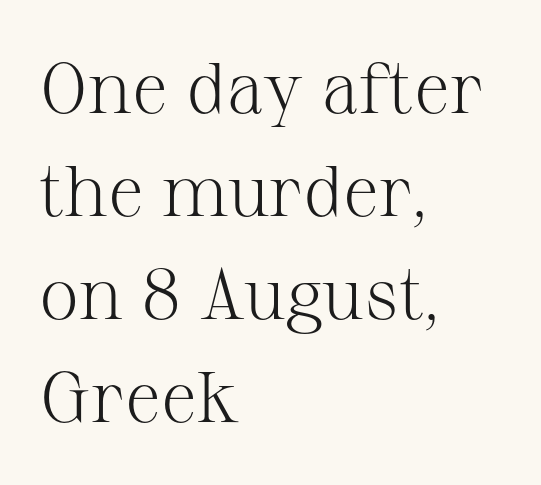
Q: Is the text bold? A: No.
Q: Is the text italic (slanted)? A: No, it is upright.
Q: Is the typeface a serif or a sans-serif typeface? A: Serif.
Q: Is the text underlined? A: No.
Q: How is the paragraph aligned? A: Left-aligned.
Q: Is the spacing between letters normal or unusually wide? A: Normal.
Q: Is the spacing between lines tight, normal or loose? A: Normal.
Q: Width (condensed, normal, or wide)? A: Normal.
Q: Stroke contrast? A: Medium.
Q: x-height? A: Medium.
Q: Monospaced? A: No.
